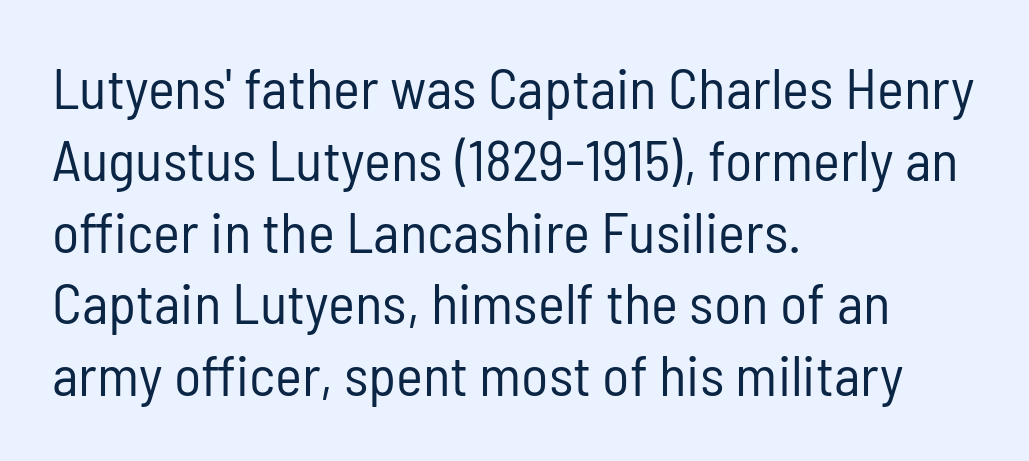
The image shows 57 px regular-weight, condensed sans-serif type, upright; set left-aligned, normal line spacing (1.26x), normal letter spacing, not underlined; low stroke contrast and a medium x-height.
